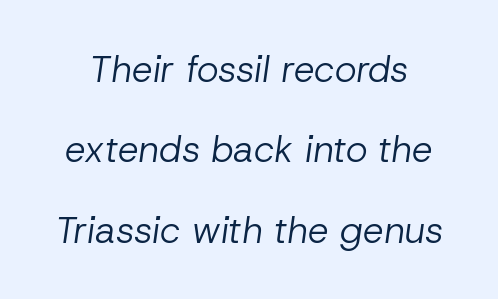
The vertical gap from one line to the next is large. These lines are rendered in a variable-pitch font. The glyphs look as if they've been sheared to an angle. The letters sit at their default tracking, neither squeezed nor spread.
